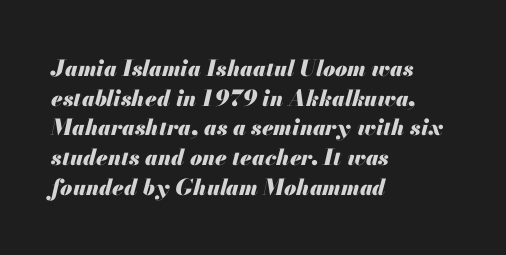
Notice how thick the strokes are: this is what a full bold looks like. This rendering leaves character spacing at its baseline value. Looking at the ascenders, they clearly lean. Nobody drew a line under any word here.
